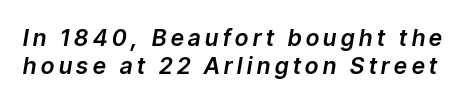
Q: Is the text italic (slanted)? A: Yes, it leans right by about 9 degrees.
Q: Is the text underlined? A: No.
Q: Is the spacing between letters normal or unusually wide? A: Unusually wide.
